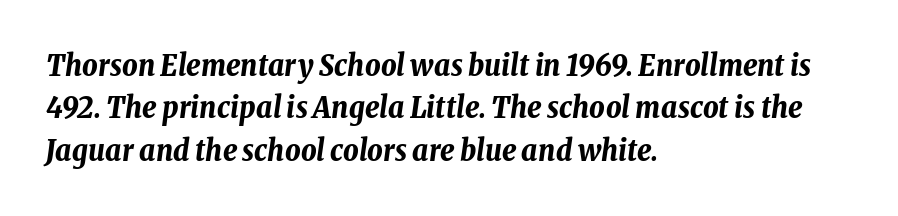
Q: Is the text bold? A: Yes.
Q: Is the text italic (slanted)? A: Yes, it leans right by about 8 degrees.
Q: Is the text underlined? A: No.
Q: How is the paragraph aligned? A: Left-aligned.
Q: Is the spacing between letters normal or unusually wide? A: Normal.
Q: Is the spacing between lines tight, normal or loose? A: Normal.
Q: Width (condensed, normal, or wide)? A: Condensed.
Q: Stroke contrast? A: Low.
Q: x-height? A: Medium.
Q: Monospaced? A: No.
